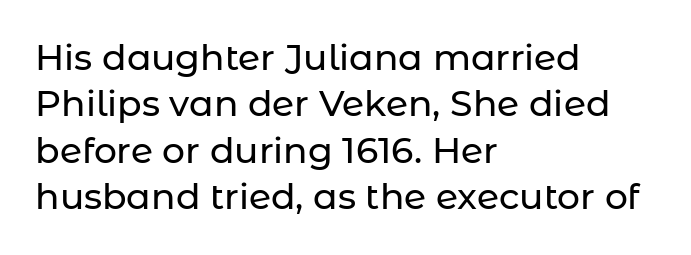
Q: Is the text italic (slanted)? A: No, it is upright.
Q: Is the typeface a serif or a sans-serif typeface? A: Sans-serif.
Q: Is the text underlined? A: No.
Q: How is the paragraph aligned? A: Left-aligned.
Q: Is the spacing between letters normal or unusually wide? A: Normal.
Q: Is the spacing between lines tight, normal or loose? A: Normal.
Q: Width (condensed, normal, or wide)? A: Normal.
Q: Stroke contrast? A: Low.
Q: x-height? A: Medium.
Q: Monospaced? A: No.
